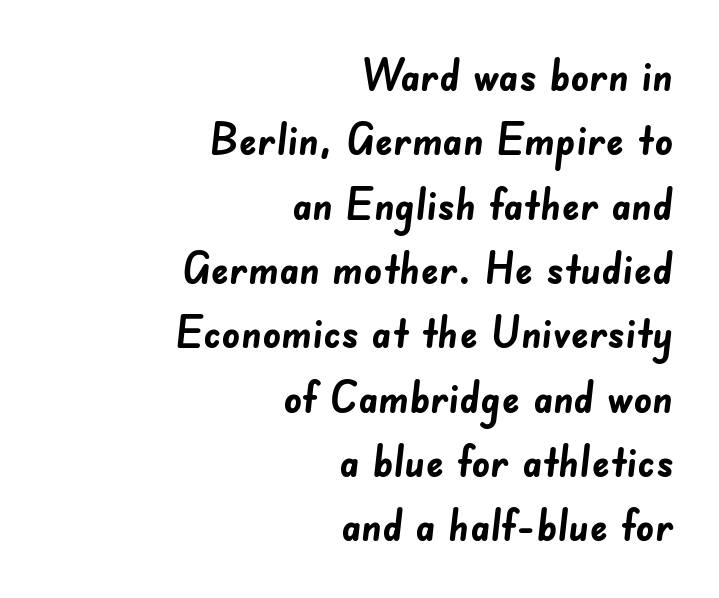
{"serif": "no", "bold": "yes", "weight": "semibold", "width": "normal", "stroke_contrast": "low", "x_height": "small", "monospaced": "no", "underline": "no", "align": "right", "line_spacing": "normal", "line_spacing_ratio": 1.43, "letter_spacing": "normal", "letter_spacing_em": 0.0, "glyph_px": 45}
